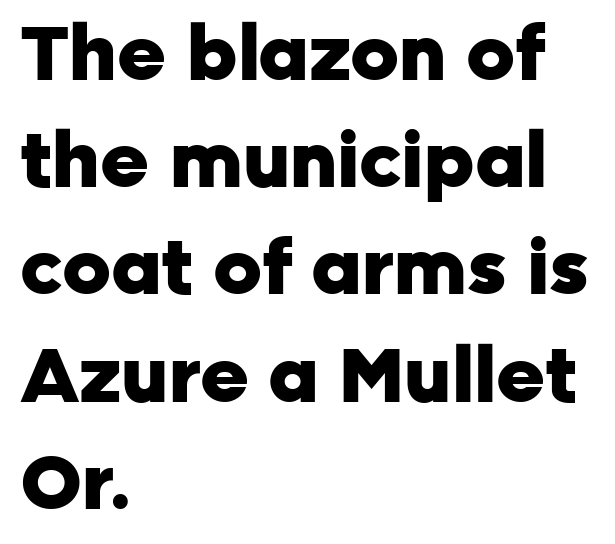
You can tell it's not italic because the verticals are truly vertical. Is this a fixed-width face? No — the glyphs have proportional, varying widths. The strokes are fattened all the way to bold. Just letters on the line, the space beneath them empty. This rendering employs a face without finishing strokes, i.e., a sans-serif.
